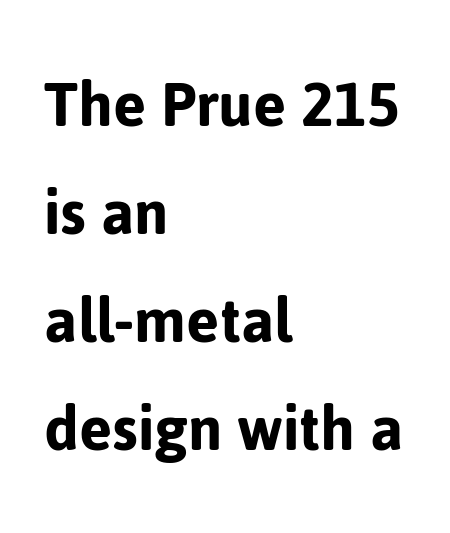
Q: Is the text italic (slanted)? A: No, it is upright.
Q: Is the typeface a serif or a sans-serif typeface? A: Sans-serif.
Q: Is the text underlined? A: No.
Q: How is the paragraph aligned? A: Left-aligned.
Q: Is the spacing between letters normal or unusually wide? A: Normal.
Q: Is the spacing between lines tight, normal or loose? A: Normal.
Q: Width (condensed, normal, or wide)? A: Normal.
Q: Stroke contrast? A: Low.
Q: x-height? A: Medium.
Q: Monospaced? A: No.
